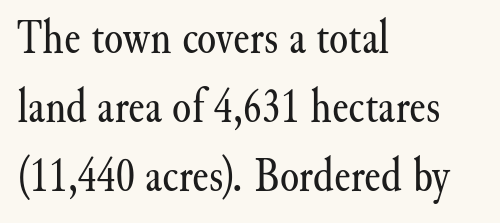
Q: Is the text bold? A: No.
Q: Is the text italic (slanted)? A: No, it is upright.
Q: Is the typeface a serif or a sans-serif typeface? A: Serif.
Q: Is the text underlined? A: No.
Q: How is the paragraph aligned? A: Left-aligned.
Q: Is the spacing between letters normal or unusually wide? A: Normal.
Q: Is the spacing between lines tight, normal or loose? A: Normal.
Q: Width (condensed, normal, or wide)? A: Normal.
Q: Stroke contrast? A: Medium.
Q: x-height? A: Small.
Q: Monospaced? A: No.
